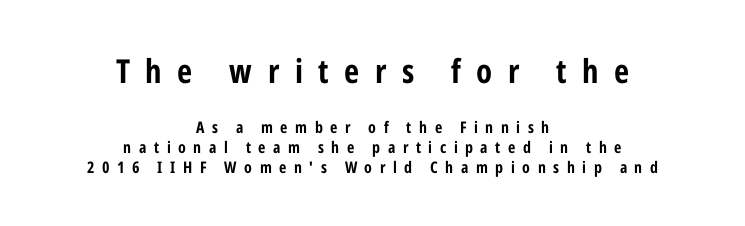
Q: Is the text bold? A: Yes.
Q: Is the text italic (slanted)? A: No, it is upright.
Q: Is the typeface a serif or a sans-serif typeface? A: Sans-serif.
Q: Is the text underlined? A: No.
Q: How is the paragraph aligned? A: Centered.
Q: Is the spacing between letters normal or unusually wide? A: Unusually wide.
Q: Is the spacing between lines tight, normal or loose? A: Normal.
Q: Which block of text is set in a larger size, the first (top) or the second (bottom)? A: The first (top) one.
Q: Width (condensed, normal, or wide)? A: Condensed.
Q: Stroke contrast? A: Low.
Q: x-height? A: Medium.
Q: Monospaced? A: No.
